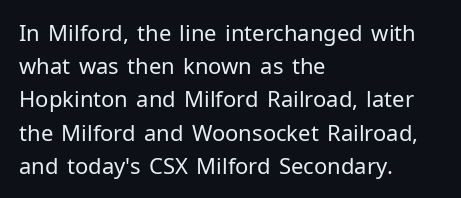
The image shows 22 px text type, upright; set left-aligned, normal line spacing (1.51x), normal letter spacing, not underlined.
